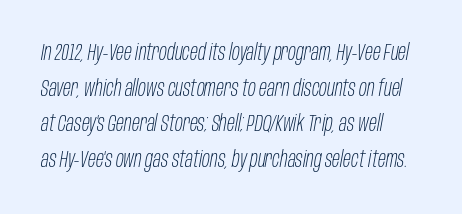
The image shows 23 px text type, italic (leaning right); set left-aligned, normal line spacing (1.55x), normal letter spacing, not underlined.
